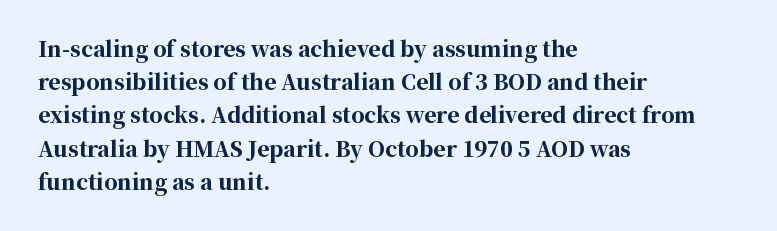
The font is running at its bold setting. Letters rest on an invisible, unmarked baseline. Students, note that the glyphs here touch the page at normal intervals. The rendering anchors every line to the left-hand side.
